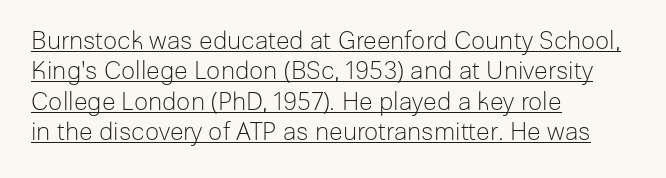
One-word summary of the alignment: left. The weight would be labelled regular, book, light, or lighter still. Decoration check: the copy is underlined. You could call the tracking neutral — neither tight nor loose. These lines were composed using upright roman letters.
